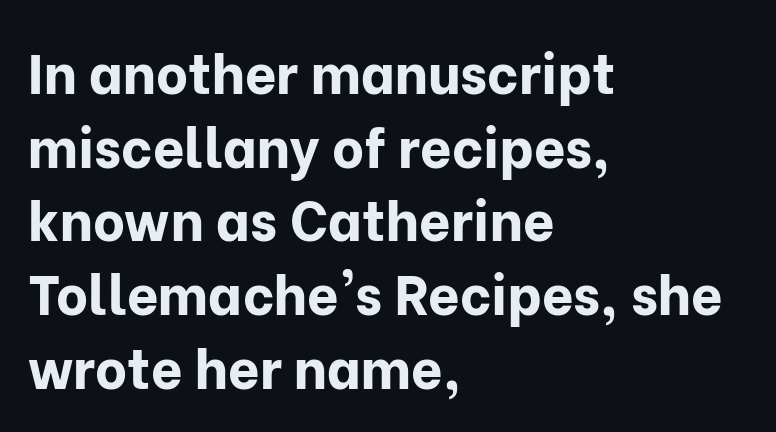
Q: Is the text bold? A: Yes.
Q: Is the text italic (slanted)? A: No, it is upright.
Q: Is the typeface a serif or a sans-serif typeface? A: Sans-serif.
Q: Is the text underlined? A: No.
Q: How is the paragraph aligned? A: Left-aligned.
Q: Is the spacing between letters normal or unusually wide? A: Normal.
Q: Is the spacing between lines tight, normal or loose? A: Normal.
Q: Width (condensed, normal, or wide)? A: Normal.
Q: Stroke contrast? A: Low.
Q: x-height? A: Medium.
Q: Monospaced? A: No.
